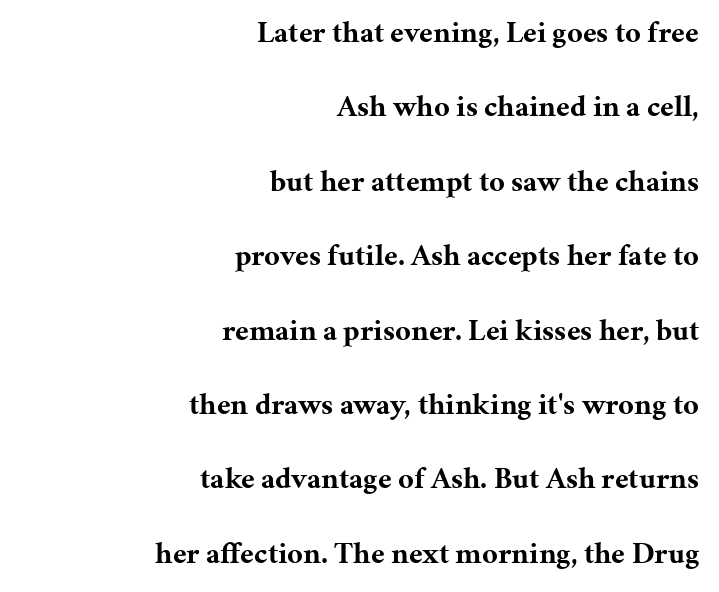
Q: Is the text bold? A: Yes.
Q: Is the text italic (slanted)? A: No, it is upright.
Q: Is the typeface a serif or a sans-serif typeface? A: Serif.
Q: Is the text underlined? A: No.
Q: How is the paragraph aligned? A: Right-aligned.
Q: Is the spacing between letters normal or unusually wide? A: Normal.
Q: Is the spacing between lines tight, normal or loose? A: Loose.
Q: Width (condensed, normal, or wide)? A: Normal.
Q: Stroke contrast? A: Medium.
Q: x-height? A: Medium.
Q: Monospaced? A: No.
